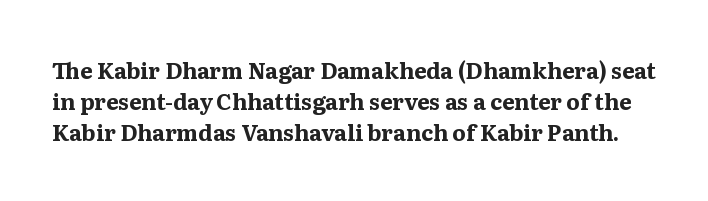
Q: Is the text bold? A: Yes.
Q: Is the text italic (slanted)? A: No, it is upright.
Q: Is the text underlined? A: No.
Q: Is the spacing between letters normal or unusually wide? A: Normal.
Q: Is the spacing between lines tight, normal or loose? A: Normal.
